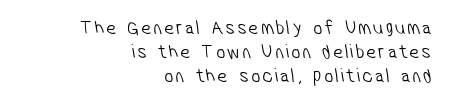
The passage shown is not underscored anywhere. On a weight scale, this lands at 450 or below. These lines stack with their right ends in a neat column.
